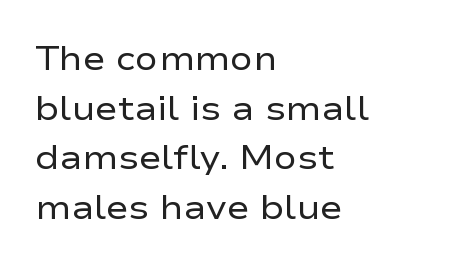
Q: Is the text bold? A: No.
Q: Is the text italic (slanted)? A: No, it is upright.
Q: Is the typeface a serif or a sans-serif typeface? A: Sans-serif.
Q: Is the text underlined? A: No.
Q: How is the paragraph aligned? A: Left-aligned.
Q: Is the spacing between letters normal or unusually wide? A: Normal.
Q: Is the spacing between lines tight, normal or loose? A: Normal.
Q: Width (condensed, normal, or wide)? A: Wide.
Q: Stroke contrast? A: Low.
Q: x-height? A: Medium.
Q: Monospaced? A: No.
